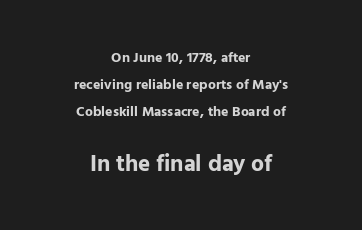
The image shows 23 px bold type, upright; set centered, loose line spacing (1.92x), normal letter spacing, not underlined; the second (bottom) block is 1.64x larger.
